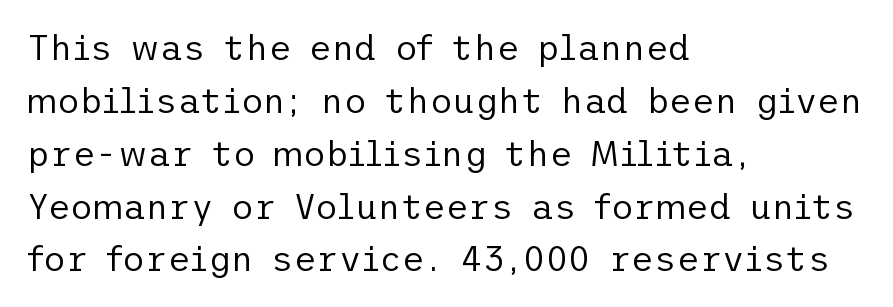
{"serif": "no", "italic": "no", "bold": "no", "weight": "regular", "width": "normal", "stroke_contrast": "low", "x_height": "medium", "underline": "no", "align": "left", "line_spacing": "normal", "line_spacing_ratio": 1.51, "letter_spacing": "normal", "letter_spacing_em": 0.0, "glyph_px": 35}
